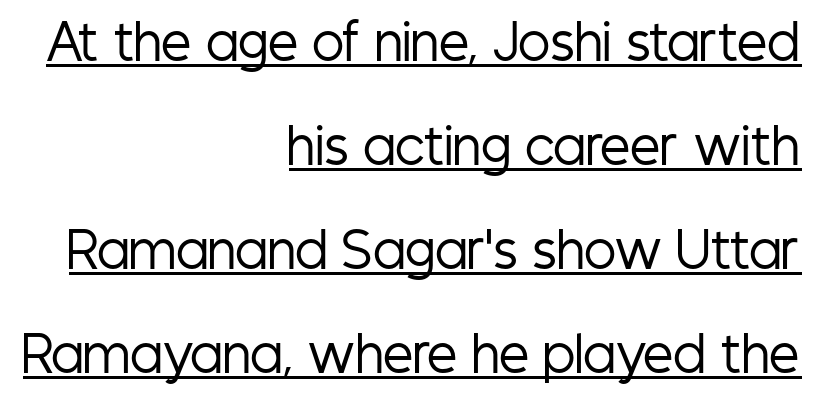
{"serif": "no", "italic": "no", "bold": "no", "weight": "regular", "width": "condensed", "stroke_contrast": "low", "x_height": "medium", "monospaced": "no", "underline": "yes", "align": "right", "line_spacing": "loose", "line_spacing_ratio": 2.17, "letter_spacing": "normal", "letter_spacing_em": 0.0, "glyph_px": 48}
